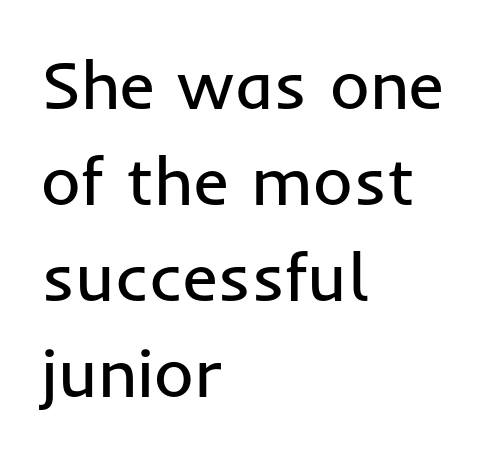
{"serif": "no", "italic": "no", "bold": "no", "weight": "regular", "width": "normal", "stroke_contrast": "low", "x_height": "medium", "monospaced": "no", "underline": "no", "align": "left", "line_spacing": "normal", "line_spacing_ratio": 1.41, "letter_spacing": "normal", "letter_spacing_em": 0.0, "glyph_px": 68}
